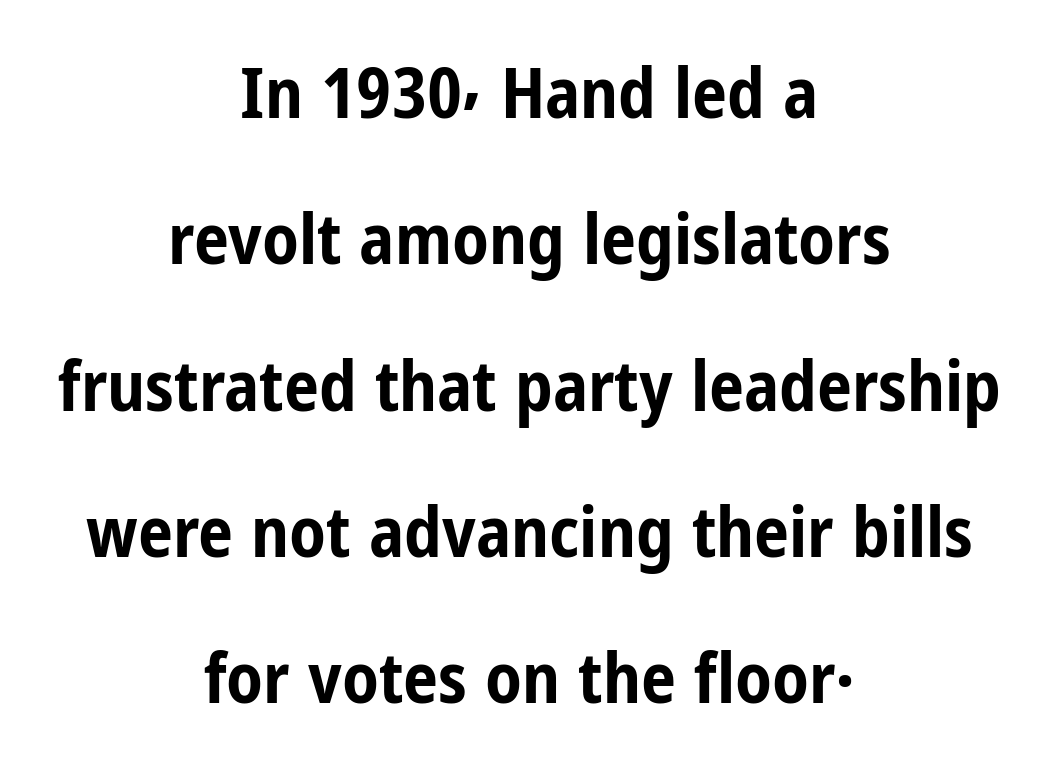
Q: Is the text bold? A: Yes.
Q: Is the text italic (slanted)? A: No, it is upright.
Q: Is the typeface a serif or a sans-serif typeface? A: Sans-serif.
Q: Is the text underlined? A: No.
Q: How is the paragraph aligned? A: Centered.
Q: Is the spacing between letters normal or unusually wide? A: Normal.
Q: Is the spacing between lines tight, normal or loose? A: Loose.
Q: Width (condensed, normal, or wide)? A: Condensed.
Q: Stroke contrast? A: Low.
Q: x-height? A: Medium.
Q: Monospaced? A: No.
